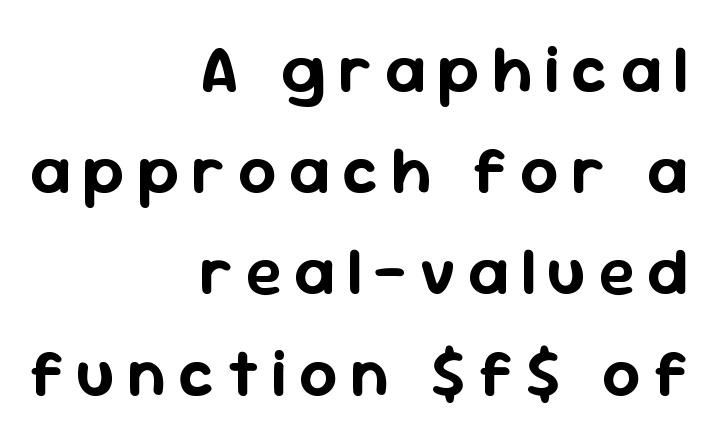
The image shows 67 px sans-serif type, upright; set right-aligned, normal line spacing (1.51x), not underlined; low stroke contrast and a medium x-height.
